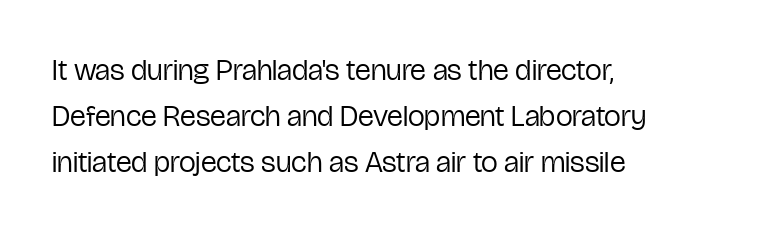
{"serif": "no", "italic": "no", "bold": "no", "weight": "regular", "width": "condensed", "stroke_contrast": "low", "x_height": "medium", "monospaced": "no", "underline": "no", "align": "left", "line_spacing": "normal", "line_spacing_ratio": 1.54, "letter_spacing": "normal", "letter_spacing_em": 0.0, "glyph_px": 30}
